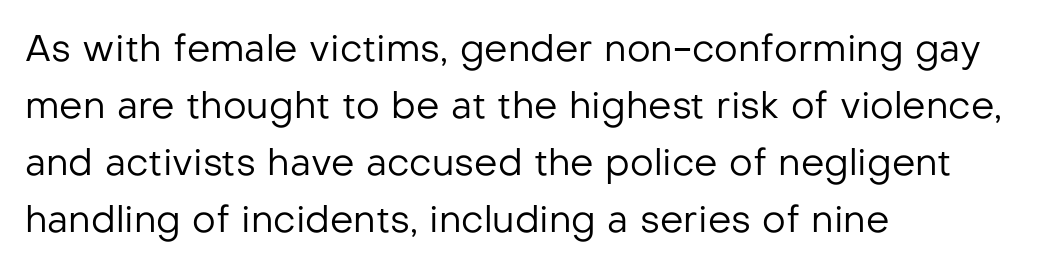
Q: Is the text bold? A: No.
Q: Is the text italic (slanted)? A: No, it is upright.
Q: Is the typeface a serif or a sans-serif typeface? A: Sans-serif.
Q: Is the text underlined? A: No.
Q: How is the paragraph aligned? A: Left-aligned.
Q: Is the spacing between letters normal or unusually wide? A: Normal.
Q: Is the spacing between lines tight, normal or loose? A: Normal.
Q: Width (condensed, normal, or wide)? A: Normal.
Q: Stroke contrast? A: Low.
Q: x-height? A: Medium.
Q: Monospaced? A: No.
